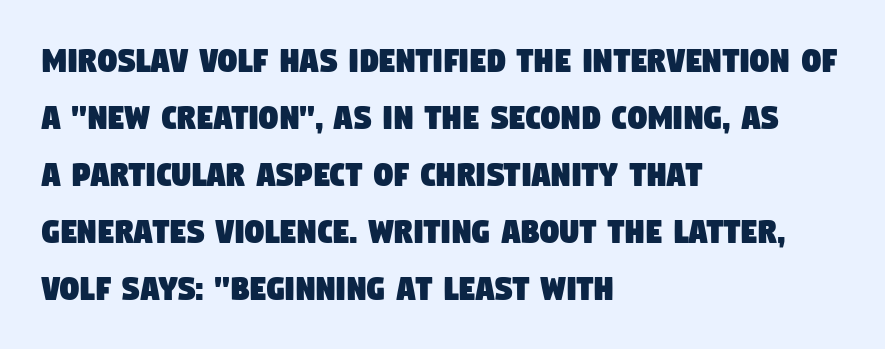
Notice how descenders clear the ascenders below comfortably — that's standard leading. The glyphs are unaccompanied by any horizontal stroke below them. Character widths vary here, with narrow letters taking less room than wide ones. The rendering keeps characters at their native spacing.
